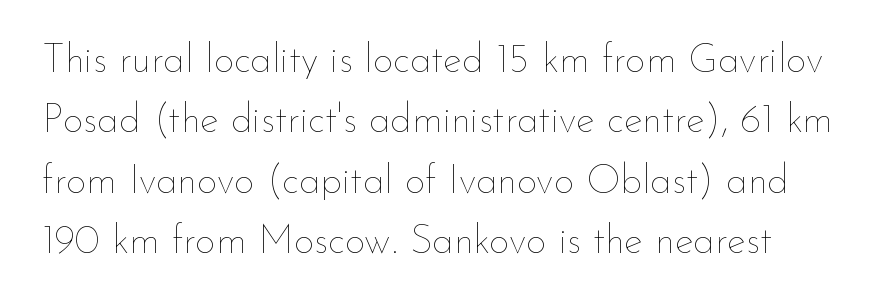
The rows are spaced the way most documents space them. The rag falls on the right side of this text block. The rendering uses natural spacing where letterforms have individual widths. The strokes carry an ordinary text weight at most. What stands out about the letter spacing? Nothing — it is the standard amount. Lines of text with bare space underneath.
